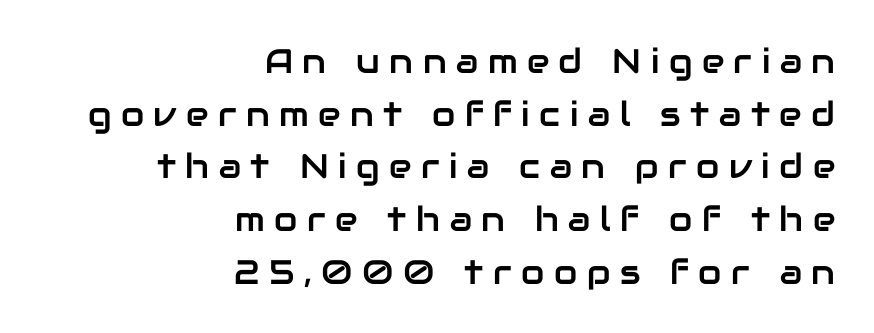
{"serif": "no", "italic": "no", "width": "normal", "stroke_contrast": "low", "x_height": "medium", "monospaced": "no", "underline": "no", "align": "right", "line_spacing": "normal", "line_spacing_ratio": 1.55, "letter_spacing": "wide", "letter_spacing_em": 0.28, "glyph_px": 34}
